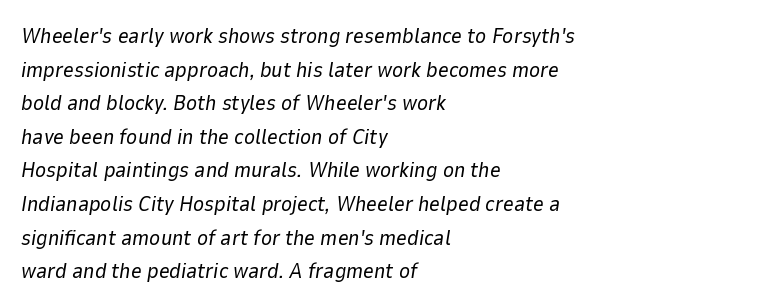
The image shows 21 px text type, italic (leaning right); set left-aligned, normal line spacing (1.6x), normal letter spacing, not underlined.
